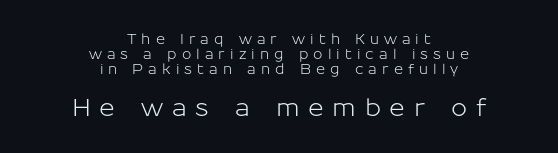
The image shows 24 px text type, upright; set centered, tight line spacing (1.06x), unusually wide letter spacing (+0.36 em), not underlined; the second (bottom) block is 1.71x larger.
